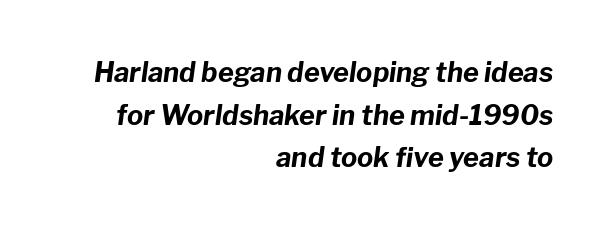
The image shows 27 px bold type, italic (leaning right); set right-aligned, normal line spacing (1.58x), normal letter spacing, not underlined.
